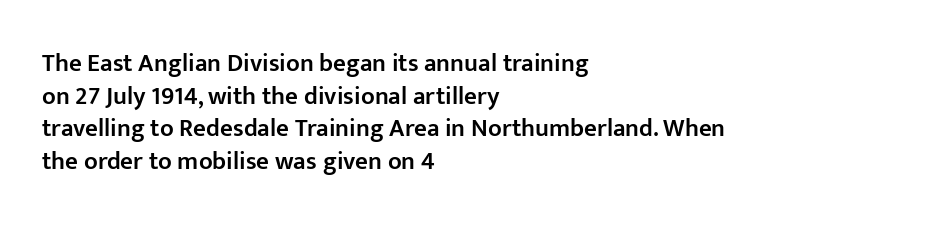
Short and long lines alike share a common starting point at left. Notice how the stems are strictly vertical — no italics here. Default kerning and tracking; the words read as compact shapes. Typesetter's note: demi weight, one step under bold.
